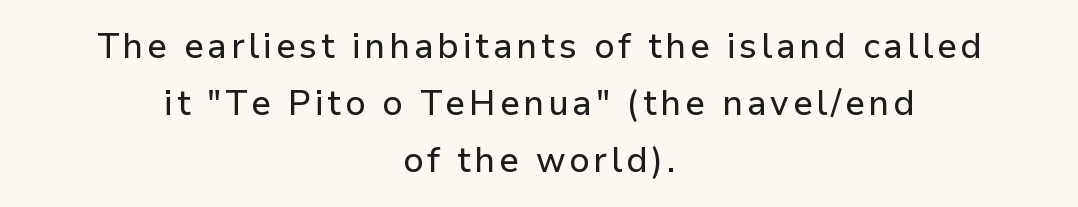
The image shows 36 px sans-serif type, upright; set centered, normal line spacing (1.59x), not underlined; low stroke contrast and a medium x-height.
